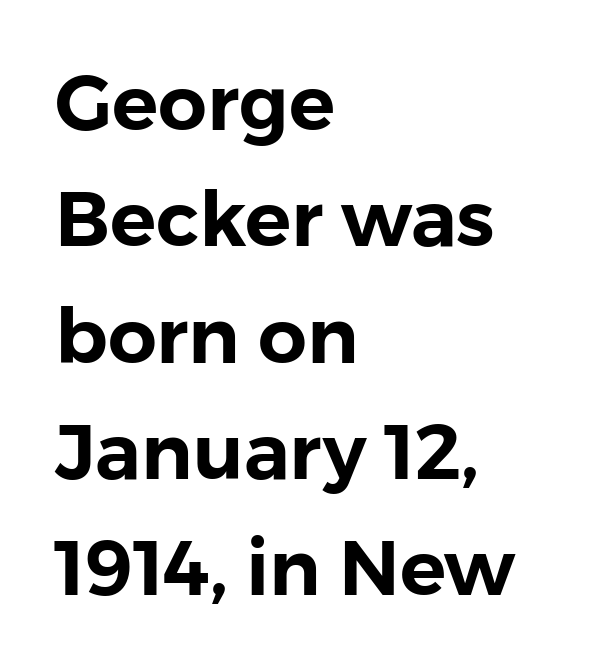
{"serif": "no", "italic": "no", "width": "normal", "x_height": "medium", "monospaced": "no", "underline": "no", "align": "left", "line_spacing": "normal", "line_spacing_ratio": 1.51, "letter_spacing": "normal", "letter_spacing_em": 0.0, "glyph_px": 77}
